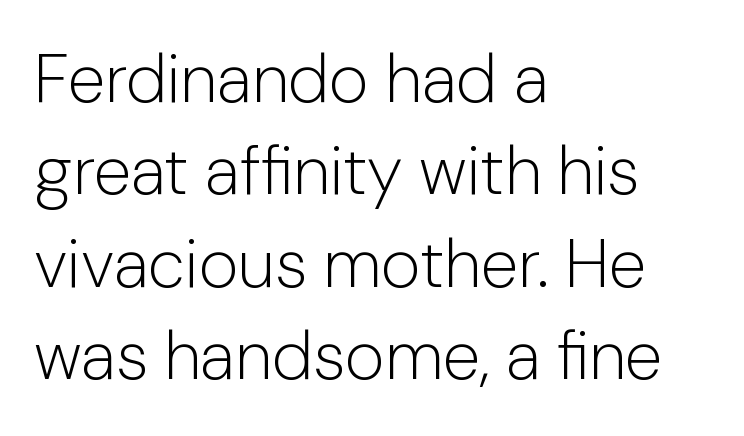
{"serif": "no", "italic": "no", "bold": "no", "weight": "light", "width": "normal", "stroke_contrast": "low", "x_height": "medium", "monospaced": "no", "underline": "no", "align": "left", "line_spacing": "normal", "line_spacing_ratio": 1.36, "letter_spacing": "normal", "letter_spacing_em": 0.0, "glyph_px": 68}
